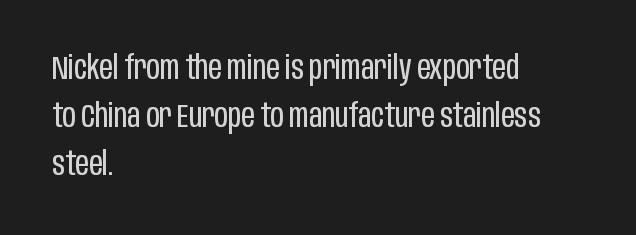
A student would call this left alignment; a typographer would say flush left, rag right. Students, observe: this is what conventionally led text looks like. Just letters on the line, the space beneath them empty. Default kerning and tracking; the words read as compact shapes. The rendering shows plain stroke endings on the letterforms — a sans-serif design.
